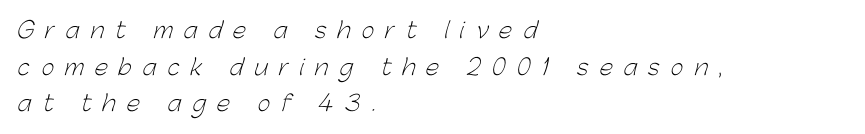
Q: Is the text bold? A: No.
Q: Is the text underlined? A: No.
Q: How is the paragraph aligned? A: Left-aligned.
Q: Is the spacing between letters normal or unusually wide? A: Unusually wide.
Q: Is the spacing between lines tight, normal or loose? A: Normal.
